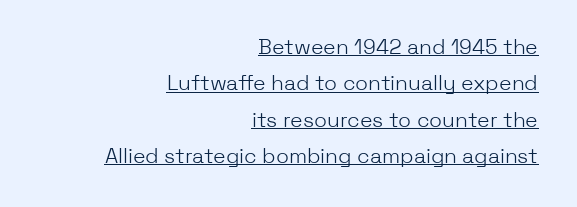
{"italic": "no", "bold": "no", "underline": "yes", "align": "right", "line_spacing_ratio": 1.73, "letter_spacing": "normal", "letter_spacing_em": 0.0, "glyph_px": 21}
